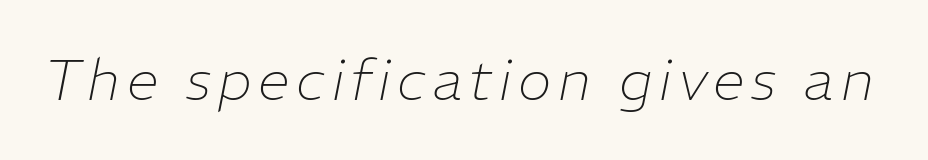
{"italic": "yes", "lean": "right", "slant_degrees": 11, "bold": "no", "weight": "thin", "width": "normal", "stroke_contrast": "low", "x_height": "medium", "monospaced": "no", "underline": "no", "glyph_px": 57}
